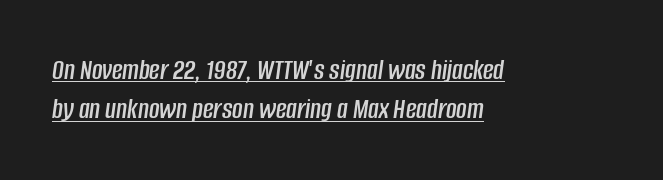
This is underlined copy, the kind a proofreader might mark for attention. If you measured baseline to baseline, you'd find a middling distance. Spacing between characters is what you'd get straight out of the box. Observe the lean: these are italic letterforms. You could not count columns in this text — the font is proportionally spaced. Each line starts at the same left margin while the right side varies.
